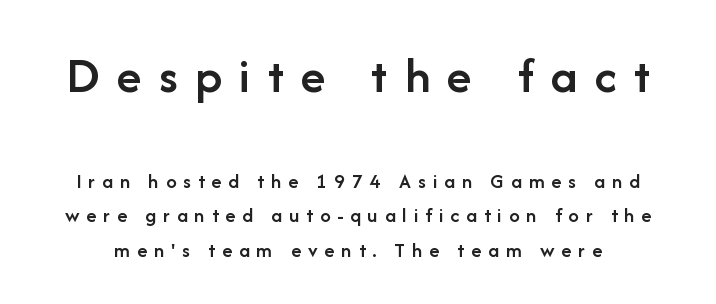
Emphasis by weight is partial: semibold. The type sits square on the baseline with zero lean. A typesetter would call this leading conventional body-copy spacing. Descenders hang freely into open space. Words appear elongated and porous because spacing is wide.
